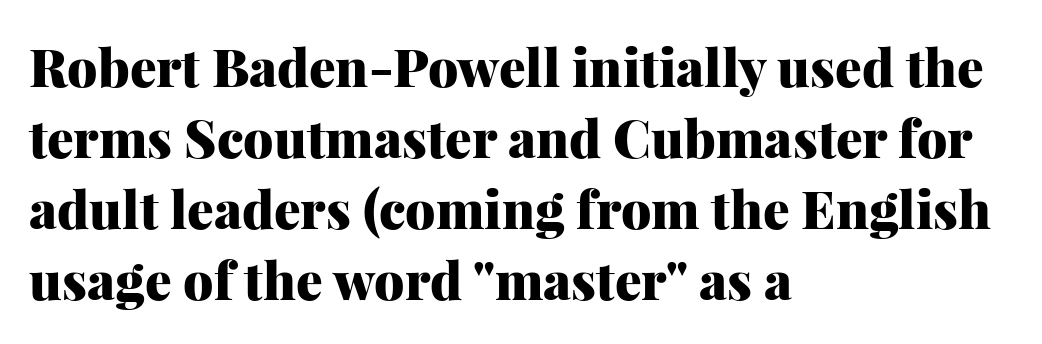
Do the characters align in a grid? No, the font is proportional. The letters sit at their default tracking, neither squeezed nor spread. Rule under the text: the space is simply empty. Ascenders rise straight up at ninety degrees.
